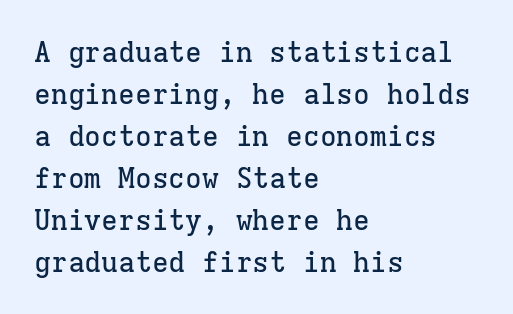
The image shows 28 px serif type, upright, monospaced; set left-aligned, normal line spacing (1.5x), normal letter spacing, not underlined; low stroke contrast and a medium x-height.
